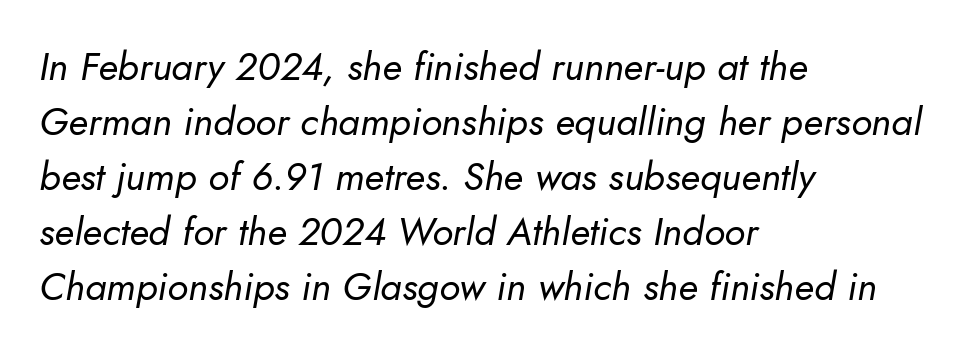
{"italic": "yes", "lean": "right", "slant_degrees": 10, "bold": "no", "weight": "regular", "width": "normal", "stroke_contrast": "low", "x_height": "small", "monospaced": "no", "underline": "no", "align": "left", "line_spacing": "normal", "line_spacing_ratio": 1.41, "letter_spacing": "normal", "letter_spacing_em": 0.0, "glyph_px": 39}
